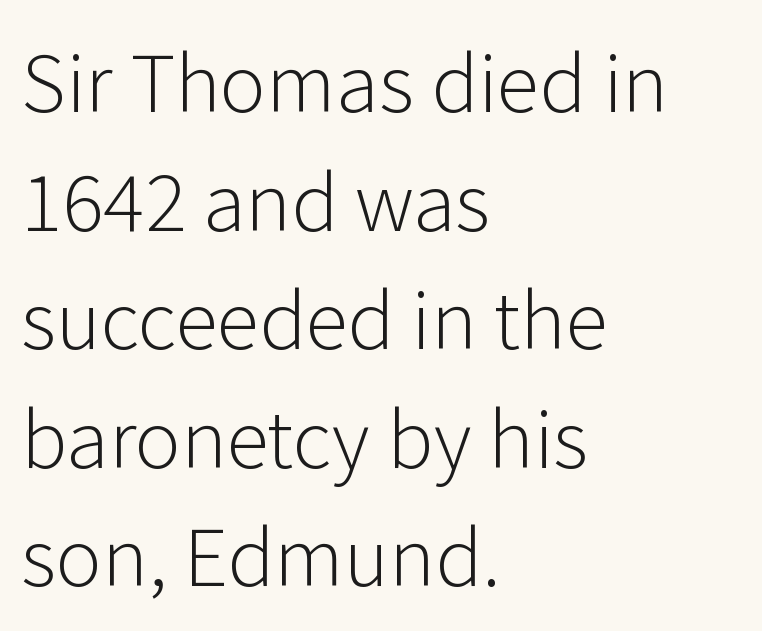
Q: Is the text bold? A: No.
Q: Is the text italic (slanted)? A: No, it is upright.
Q: Is the typeface a serif or a sans-serif typeface? A: Sans-serif.
Q: Is the text underlined? A: No.
Q: How is the paragraph aligned? A: Left-aligned.
Q: Is the spacing between letters normal or unusually wide? A: Normal.
Q: Is the spacing between lines tight, normal or loose? A: Normal.
Q: Width (condensed, normal, or wide)? A: Normal.
Q: Stroke contrast? A: Low.
Q: x-height? A: Medium.
Q: Monospaced? A: No.
